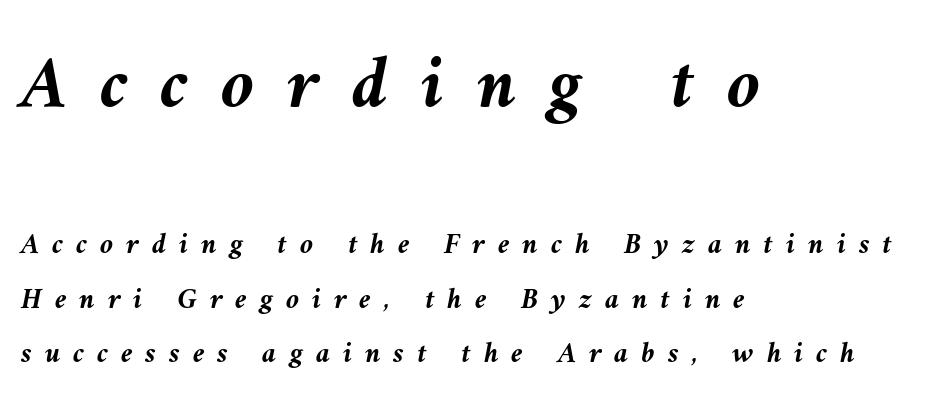
The image shows 76 px semibold type, italic (leaning left); set left-aligned, line spacing 1.81x, unusually wide letter spacing (+0.43 em), not underlined; the first (top) block is 2.53x larger; medium stroke contrast and a medium x-height.
